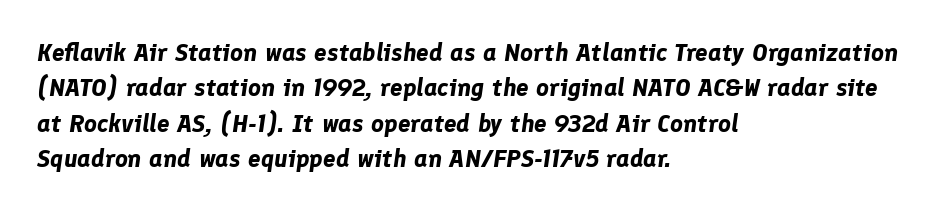
{"italic": "yes", "lean": "right", "slant_degrees": 8, "bold": "yes", "underline": "no", "align": "left", "line_spacing": "normal", "line_spacing_ratio": 1.42, "letter_spacing": "normal", "letter_spacing_em": 0.0, "glyph_px": 25}
